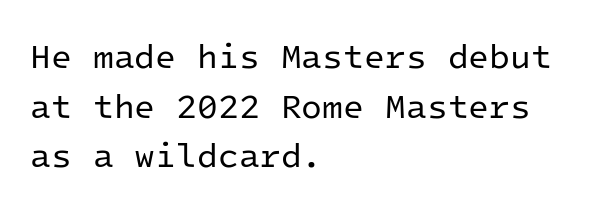
{"serif": "no", "italic": "no", "bold": "no", "weight": "regular", "width": "normal", "stroke_contrast": "low", "x_height": "medium", "monospaced": "yes", "underline": "no", "align": "left", "line_spacing": "normal", "line_spacing_ratio": 1.46, "letter_spacing": "normal", "letter_spacing_em": 0.0, "glyph_px": 34}
